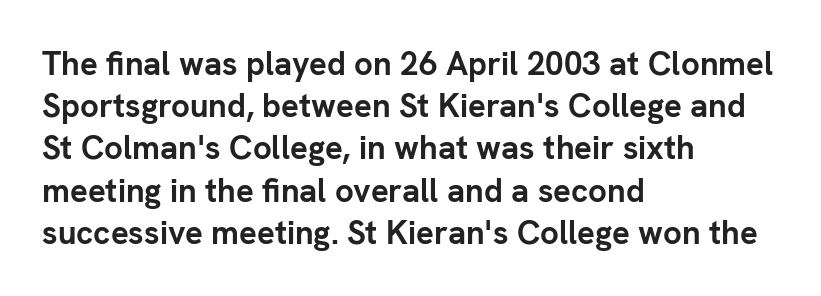
The image shows 33 px semibold sans-serif type, upright; set left-aligned, normal line spacing (1.28x), normal letter spacing, not underlined; low stroke contrast and a medium x-height.
